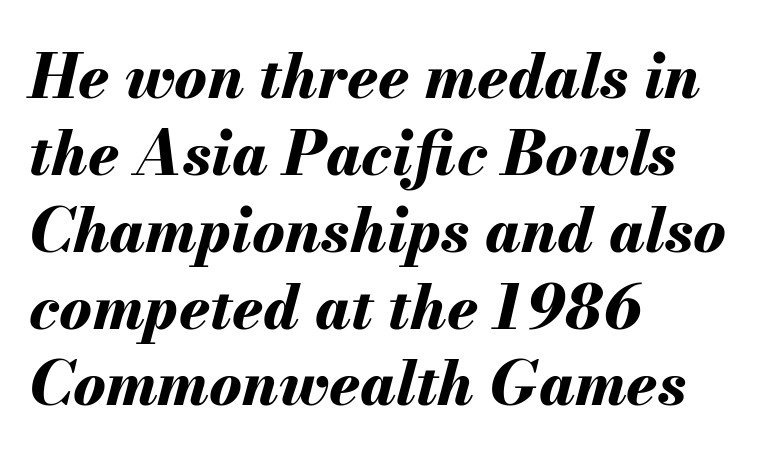
Q: Is the text bold? A: Yes.
Q: Is the text italic (slanted)? A: Yes, it leans right by about 13 degrees.
Q: Is the text underlined? A: No.
Q: How is the paragraph aligned? A: Left-aligned.
Q: Is the spacing between letters normal or unusually wide? A: Normal.
Q: Is the spacing between lines tight, normal or loose? A: Normal.
Q: Width (condensed, normal, or wide)? A: Normal.
Q: Stroke contrast? A: Medium.
Q: x-height? A: Small.
Q: Monospaced? A: No.
